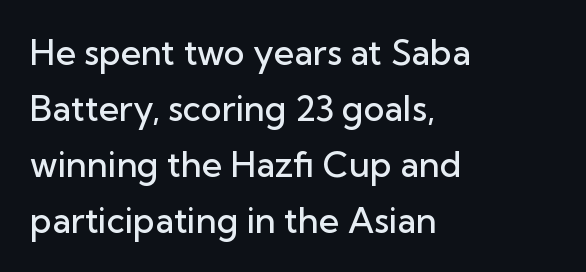
This rendering features lettering with no underline. This is roman type, the default non-slanted kind. Caption: multi-line text, flush left, ragged right. Nobody touched the tracking dial on this one.
